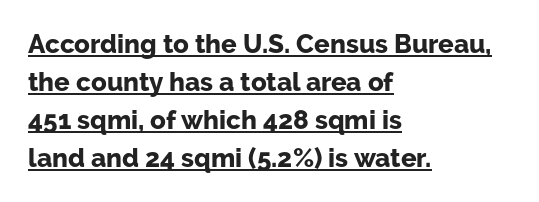
{"italic": "no", "bold": "yes", "underline": "yes", "align": "left", "line_spacing": "normal", "line_spacing_ratio": 1.46, "letter_spacing": "normal", "letter_spacing_em": 0.0, "glyph_px": 26}
